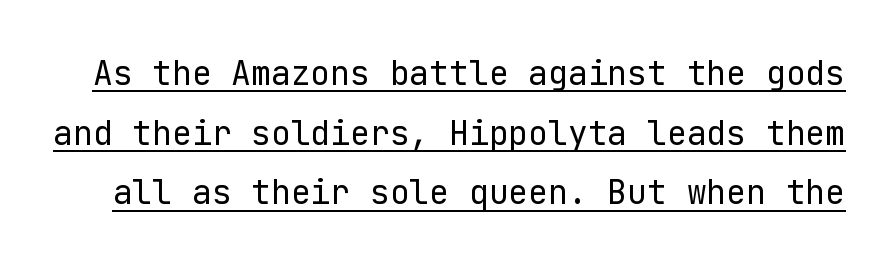
Quick note: underline on. The lettering stays uniformly vertical, giving the passage a roman look. Grotesque or geometric, the face here clearly has no serifs. The weight tops out at a normal text grade. Here the glyphs are tracked normally, forming tight word shapes.
